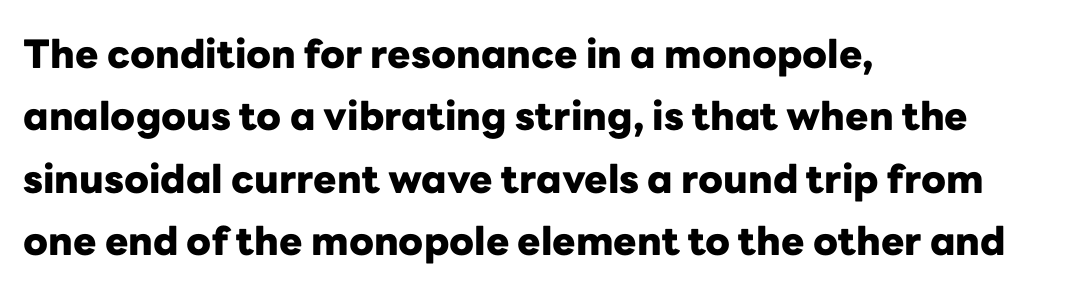
Q: Is the text bold? A: Yes.
Q: Is the text italic (slanted)? A: No, it is upright.
Q: Is the typeface a serif or a sans-serif typeface? A: Sans-serif.
Q: Is the text underlined? A: No.
Q: How is the paragraph aligned? A: Left-aligned.
Q: Is the spacing between letters normal or unusually wide? A: Normal.
Q: Is the spacing between lines tight, normal or loose? A: Normal.
Q: Width (condensed, normal, or wide)? A: Normal.
Q: Stroke contrast? A: Low.
Q: x-height? A: Medium.
Q: Monospaced? A: No.
